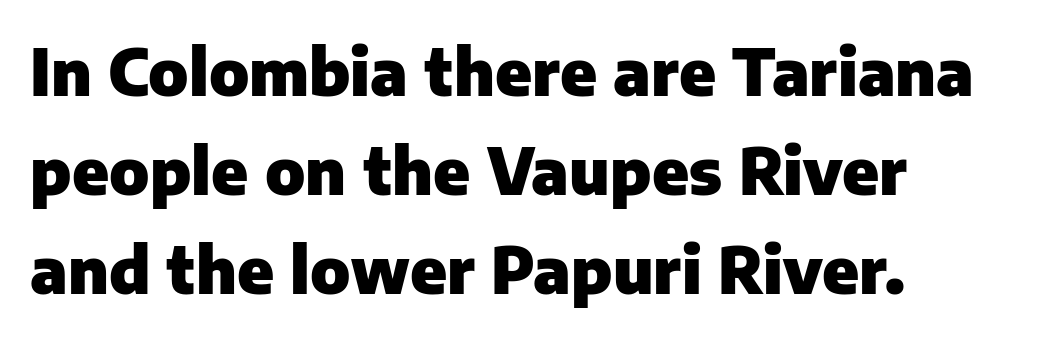
{"serif": "no", "italic": "no", "bold": "yes", "weight": "heavy", "width": "normal", "stroke_contrast": "low", "x_height": "medium", "monospaced": "no", "underline": "no", "align": "left", "line_spacing": "normal", "line_spacing_ratio": 1.55, "letter_spacing": "normal", "letter_spacing_em": 0.0, "glyph_px": 64}
